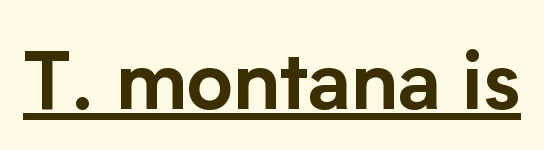
This rendering employs a face without finishing strokes, i.e., a sans-serif. The passage shown is typed in a proportional face where columns would drift. Nobody touched the tracking dial on this one. Ascenders rise straight up at ninety degrees. Underline: present.
